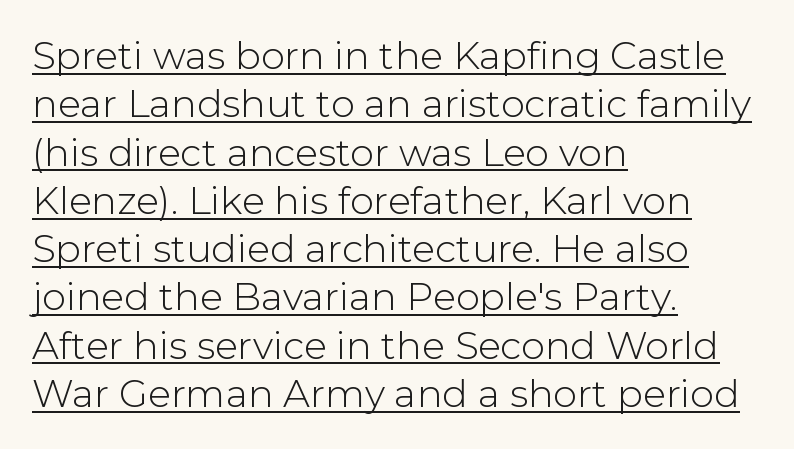
The image shows 38 px light sans-serif type, upright; set left-aligned, normal line spacing (1.27x), normal letter spacing, underlined; low stroke contrast and a medium x-height.
